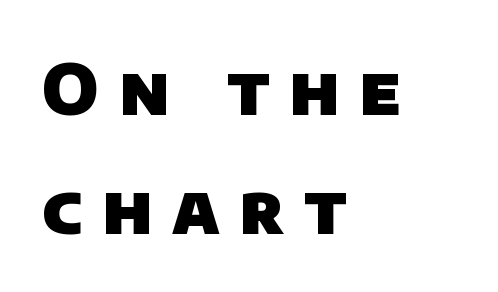
Q: Is the text bold? A: Yes.
Q: Is the typeface a serif or a sans-serif typeface? A: Sans-serif.
Q: Is the text underlined? A: No.
Q: How is the paragraph aligned? A: Left-aligned.
Q: Is the spacing between letters normal or unusually wide? A: Unusually wide.
Q: Is the spacing between lines tight, normal or loose? A: Normal.
Q: Width (condensed, normal, or wide)? A: Normal.
Q: Stroke contrast? A: Low.
Q: x-height? A: Large.
Q: Monospaced? A: No.
